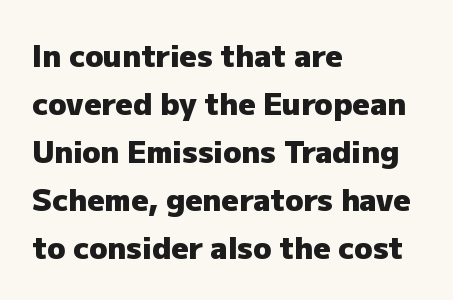
Horizontal bands of white between lines are of average thickness. Reading down the block, your eye returns to a fixed left position each line. Proportional: the letters do not fall into vertical columns. Chunky letters — that's bold for sure.
